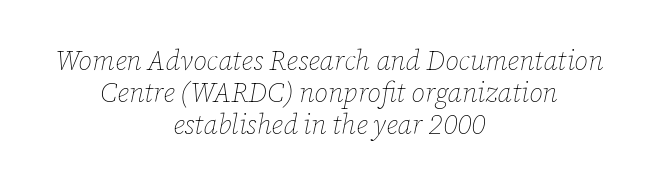
The image shows 27 px text type, italic (leaning right); set centered, line spacing 1.19x, normal letter spacing, not underlined.
